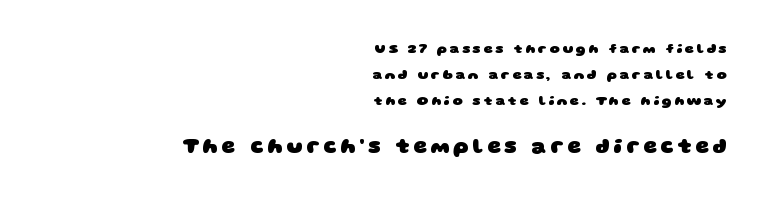
The image shows 21 px bold type; set right-aligned, line spacing 1.87x, not underlined; the second (bottom) block is 1.5x larger.
